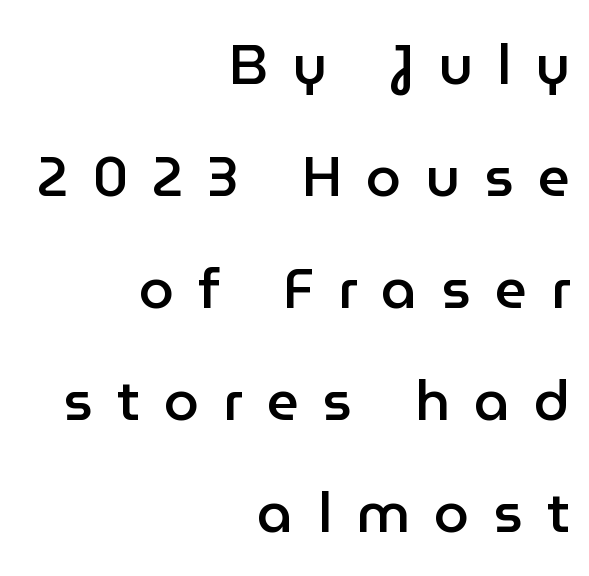
Q: Is the text bold? A: Semi-bold.
Q: Is the text italic (slanted)? A: No, it is upright.
Q: Is the typeface a serif or a sans-serif typeface? A: Sans-serif.
Q: Is the text underlined? A: No.
Q: How is the paragraph aligned? A: Right-aligned.
Q: Is the spacing between letters normal or unusually wide? A: Unusually wide.
Q: Is the spacing between lines tight, normal or loose? A: Loose.
Q: Width (condensed, normal, or wide)? A: Normal.
Q: Stroke contrast? A: Low.
Q: x-height? A: Medium.
Q: Monospaced? A: No.
